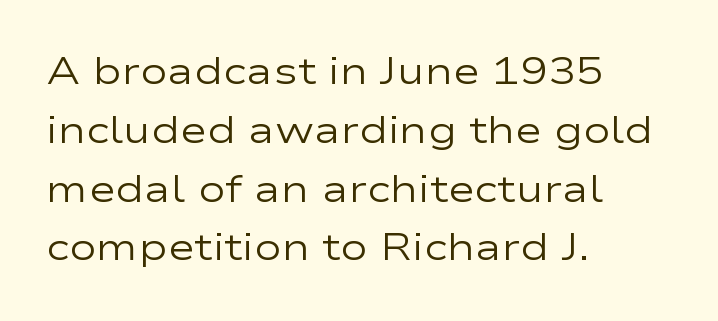
Q: Is the text bold? A: No.
Q: Is the text italic (slanted)? A: No, it is upright.
Q: Is the typeface a serif or a sans-serif typeface? A: Sans-serif.
Q: Is the text underlined? A: No.
Q: How is the paragraph aligned? A: Left-aligned.
Q: Is the spacing between letters normal or unusually wide? A: Normal.
Q: Is the spacing between lines tight, normal or loose? A: Normal.
Q: Width (condensed, normal, or wide)? A: Wide.
Q: Stroke contrast? A: Low.
Q: x-height? A: Medium.
Q: Monospaced? A: No.
